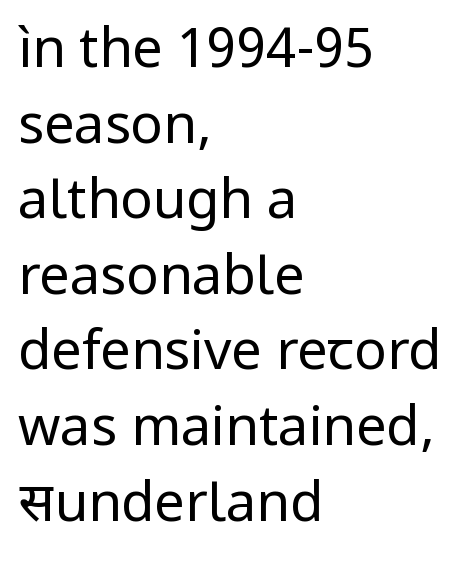
The image shows 54 px regular-weight sans-serif type, upright; set left-aligned, normal line spacing (1.4x), normal letter spacing, not underlined; low stroke contrast and a medium x-height.
